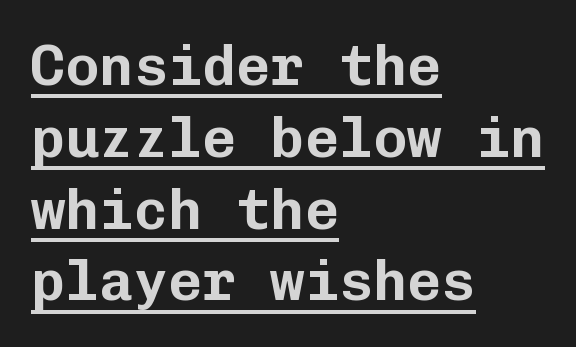
{"serif": "no", "italic": "no", "width": "normal", "stroke_contrast": "low", "x_height": "medium", "monospaced": "yes", "underline": "yes", "align": "left", "line_spacing": "normal", "line_spacing_ratio": 1.26, "letter_spacing": "normal", "letter_spacing_em": 0.0, "glyph_px": 57}
